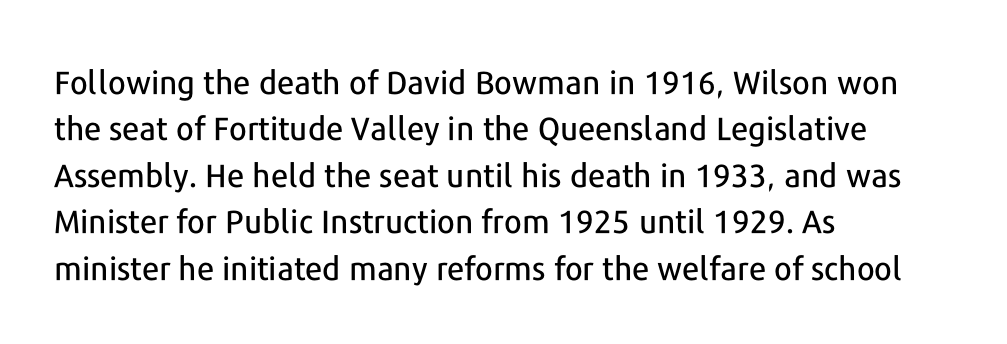
Q: Is the text italic (slanted)? A: No, it is upright.
Q: Is the typeface a serif or a sans-serif typeface? A: Sans-serif.
Q: Is the text underlined? A: No.
Q: How is the paragraph aligned? A: Left-aligned.
Q: Is the spacing between letters normal or unusually wide? A: Normal.
Q: Is the spacing between lines tight, normal or loose? A: Normal.
Q: Width (condensed, normal, or wide)? A: Normal.
Q: Stroke contrast? A: Low.
Q: x-height? A: Medium.
Q: Monospaced? A: No.
